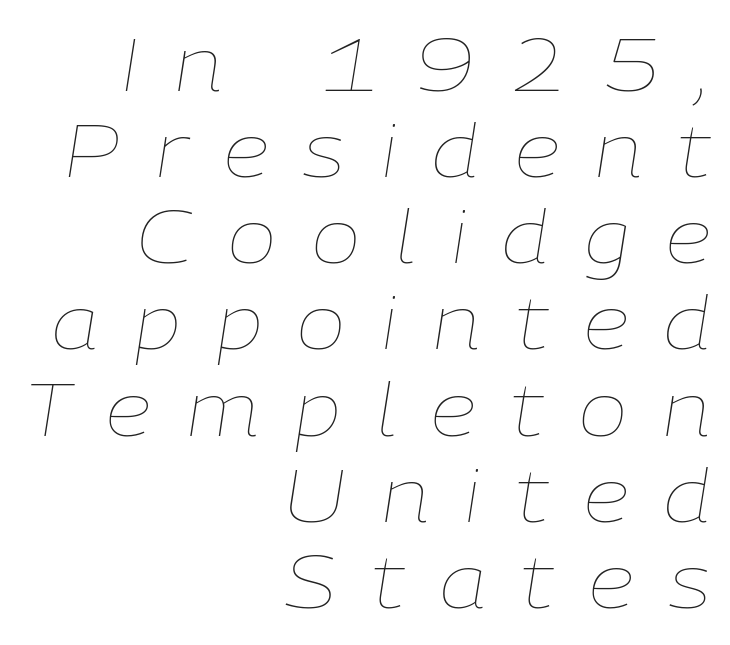
{"italic": "yes", "lean": "right", "slant_degrees": 9, "bold": "no", "weight": "thin", "width": "normal", "stroke_contrast": "low", "x_height": "medium", "monospaced": "no", "underline": "no", "align": "right", "line_spacing_ratio": 1.18, "letter_spacing": "wide", "letter_spacing_em": 0.49, "glyph_px": 73}
